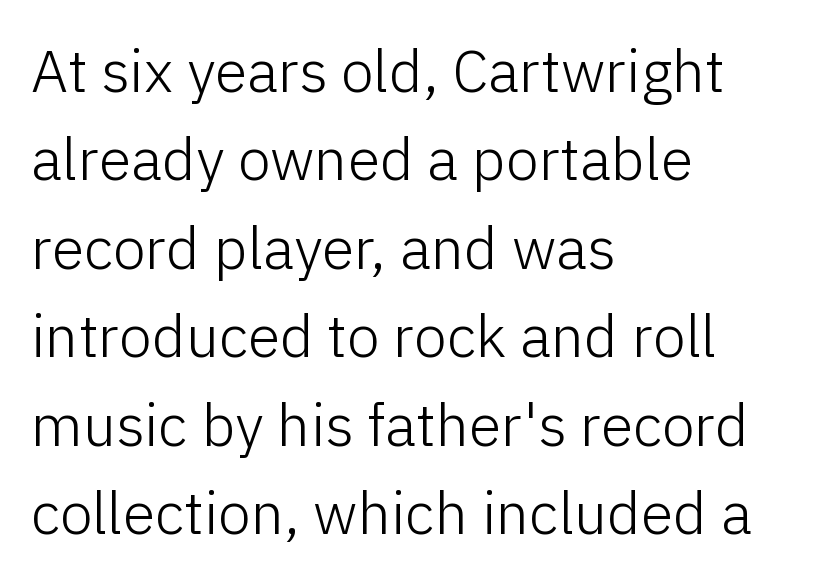
Q: Is the text bold? A: No.
Q: Is the text italic (slanted)? A: No, it is upright.
Q: Is the typeface a serif or a sans-serif typeface? A: Sans-serif.
Q: Is the text underlined? A: No.
Q: How is the paragraph aligned? A: Left-aligned.
Q: Is the spacing between letters normal or unusually wide? A: Normal.
Q: Is the spacing between lines tight, normal or loose? A: Normal.
Q: Width (condensed, normal, or wide)? A: Normal.
Q: Stroke contrast? A: Low.
Q: x-height? A: Medium.
Q: Monospaced? A: No.
